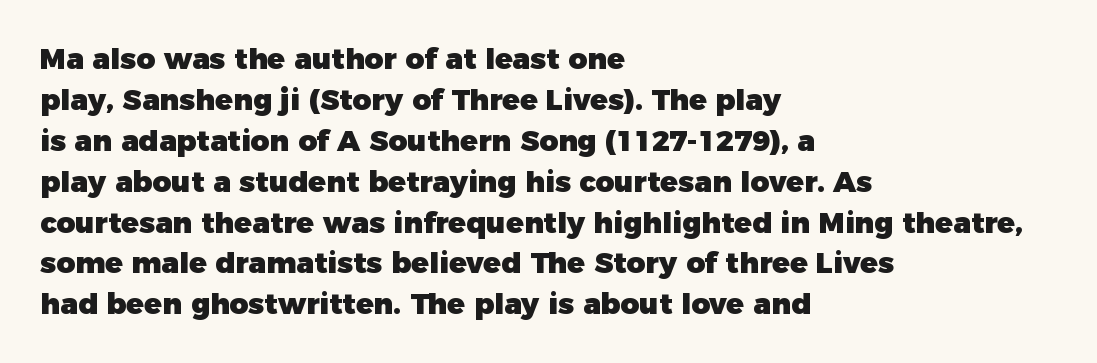
Q: Is the text bold? A: Yes.
Q: Is the text italic (slanted)? A: No, it is upright.
Q: Is the typeface a serif or a sans-serif typeface? A: Sans-serif.
Q: Is the text underlined? A: No.
Q: How is the paragraph aligned? A: Left-aligned.
Q: Is the spacing between letters normal or unusually wide? A: Normal.
Q: Is the spacing between lines tight, normal or loose? A: Normal.
Q: Width (condensed, normal, or wide)? A: Normal.
Q: Stroke contrast? A: Low.
Q: x-height? A: Medium.
Q: Monospaced? A: No.
